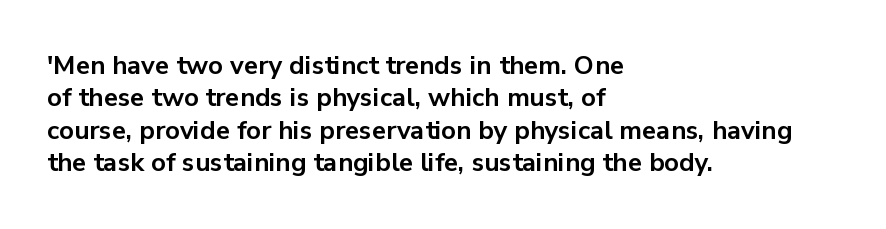
{"italic": "no", "bold": "yes", "underline": "no", "align": "left", "line_spacing": "normal", "line_spacing_ratio": 1.25, "letter_spacing": "normal", "letter_spacing_em": 0.0, "glyph_px": 26}
